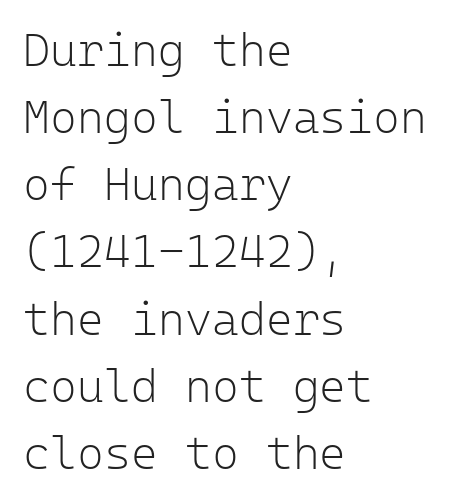
Plain, unruled lines of type. Look at the bottom of the vertical strokes: they stop flat, with no serifs. Does the leading feel generous? No, just average. This is roman type, the default non-slanted kind. Glyph-to-glyph distance matches everyday printed text. These lines are rendered in a fixed-pitch font.
